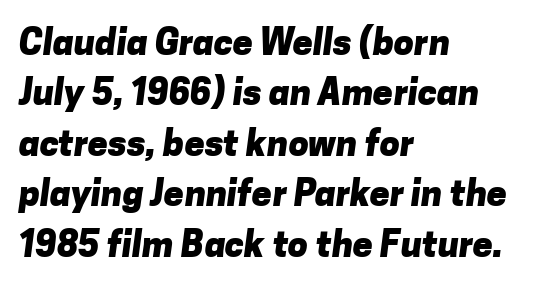
The image shows 36 px heavy sans-serif type; set left-aligned, normal line spacing (1.4x), normal letter spacing, not underlined; low stroke contrast and a medium x-height.
